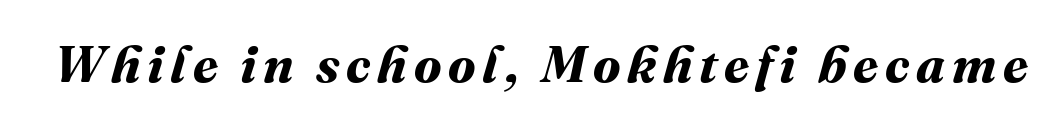
{"bold": "yes", "weight": "bold", "width": "normal", "stroke_contrast": "medium", "x_height": "medium", "monospaced": "no", "underline": "no", "glyph_px": 51}
